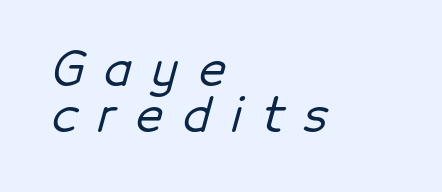
Look at the tracking — it's clearly loosened, letters drifting apart. The setting favours the left margin, as ordinary paragraphs usually do. Look at the bottom of the vertical strokes: they stop flat, with no serifs. The space between consecutive lines is stingy.
